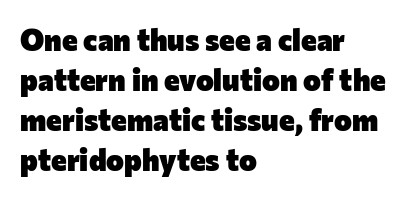
The image shows 30 px heavy sans-serif type, upright; set left-aligned, normal line spacing (1.33x), normal letter spacing, not underlined; low stroke contrast and a medium x-height.
